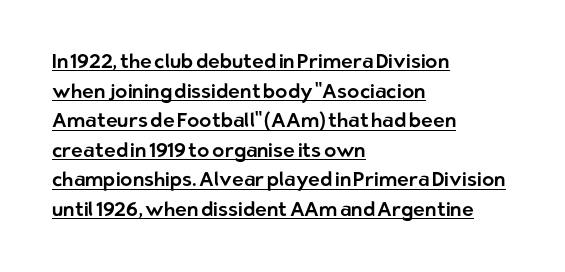
The image shows 20 px text type, upright; set left-aligned, normal line spacing (1.48x), normal letter spacing, underlined.
